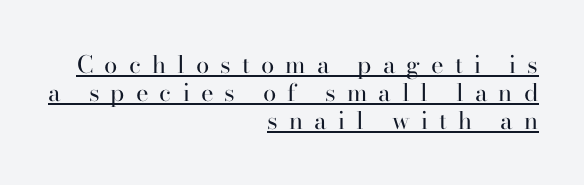
Compared with undecorated copy, this sample adds a rule below the words. A typesetter would mark this as roman, not italic. Is the letter spacing exaggerated? Yes — the characters are pushed far apart. Horizontally, the lines are justified to the trailing edge only.
